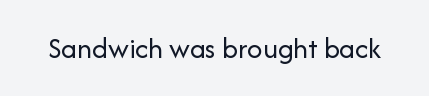
Nope, not italic — everything's standing straight. No letter is thick-stroked: the sample isn't bold. Plain, unruled lines of type. I'd call this a sans setting — the letters go barefoot. Here the designer chose a conventional face with non-uniform glyph widths. The tracking reads as untouched default to a designer's eye.
